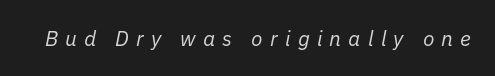
Stroke mass is kept to a normal reading level or below. Clear beneath every line of the passage. Italic? Definitely — the glyphs are oblique. Tracking here is generous; glyphs stand well apart from one another.
